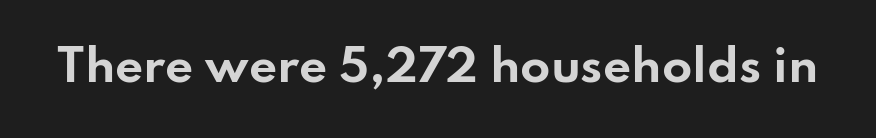
The image shows 44 px bold, wide sans-serif type, upright; set normal letter spacing, not underlined; low stroke contrast and a small x-height.
